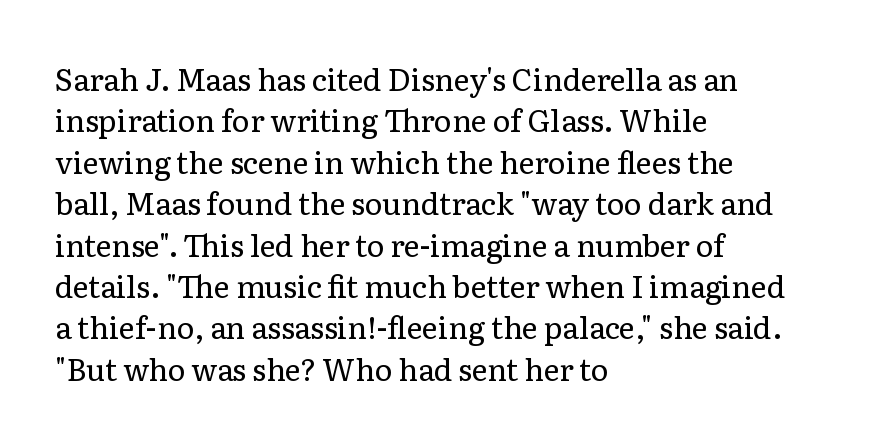
Q: Is the text bold? A: No.
Q: Is the text italic (slanted)? A: No, it is upright.
Q: Is the typeface a serif or a sans-serif typeface? A: Serif.
Q: Is the text underlined? A: No.
Q: How is the paragraph aligned? A: Left-aligned.
Q: Is the spacing between letters normal or unusually wide? A: Normal.
Q: Is the spacing between lines tight, normal or loose? A: Normal.
Q: Width (condensed, normal, or wide)? A: Normal.
Q: Stroke contrast? A: Low.
Q: x-height? A: Medium.
Q: Monospaced? A: No.
